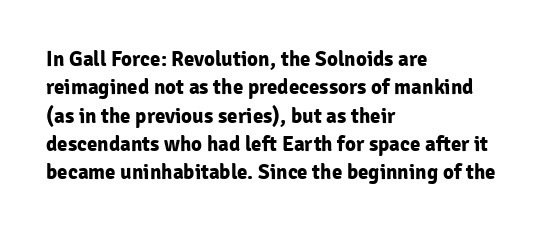
Q: Is the text bold? A: Yes.
Q: Is the text italic (slanted)? A: No, it is upright.
Q: Is the text underlined? A: No.
Q: How is the paragraph aligned? A: Left-aligned.
Q: Is the spacing between letters normal or unusually wide? A: Normal.
Q: Is the spacing between lines tight, normal or loose? A: Normal.
